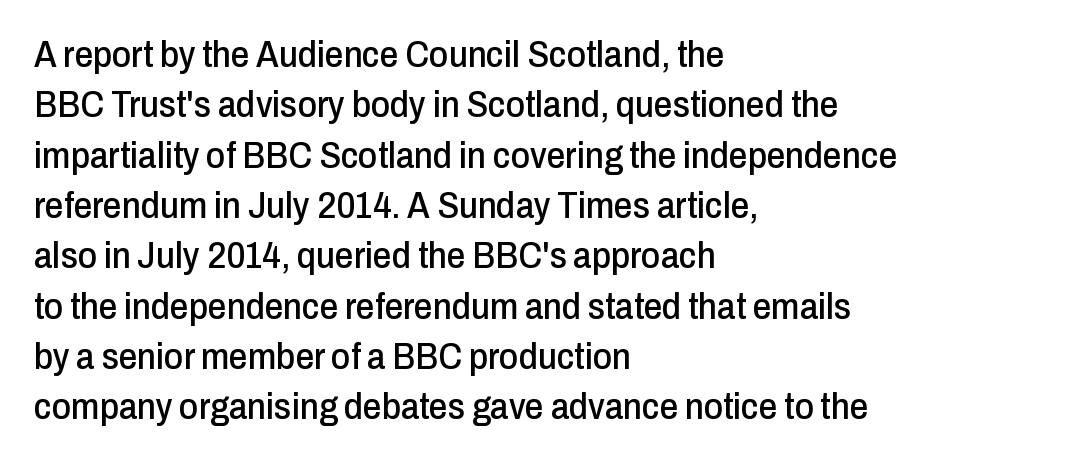
Q: Is the text italic (slanted)? A: No, it is upright.
Q: Is the typeface a serif or a sans-serif typeface? A: Sans-serif.
Q: Is the text underlined? A: No.
Q: How is the paragraph aligned? A: Left-aligned.
Q: Is the spacing between letters normal or unusually wide? A: Normal.
Q: Is the spacing between lines tight, normal or loose? A: Normal.
Q: Width (condensed, normal, or wide)? A: Condensed.
Q: Stroke contrast? A: Low.
Q: x-height? A: Medium.
Q: Monospaced? A: No.
